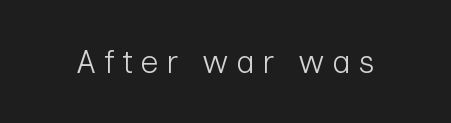
You can tell it's not italic because the verticals are truly vertical. The type is letterspaced generously, with wide tracking. Think of a printed novel: that variable character pitch is what you see here. The face looks like a standard text weight, possibly lighter. The area under the type is left untouched.
